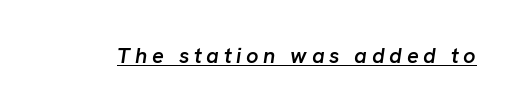
{"italic": "yes", "lean": "right", "slant_degrees": 8, "bold": "semi", "underline": "yes", "letter_spacing": "wide", "letter_spacing_em": 0.21, "glyph_px": 22}
